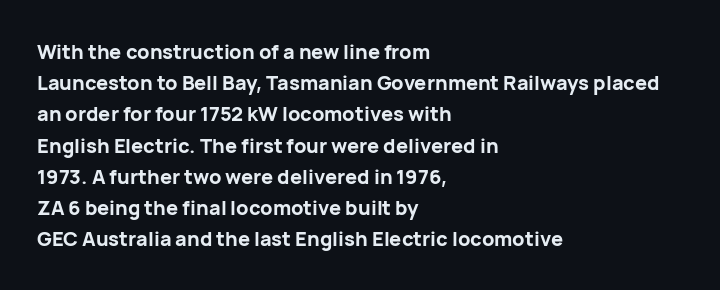
The image shows 20 px bold type, upright; set left-aligned, normal line spacing (1.56x), normal letter spacing, not underlined.
